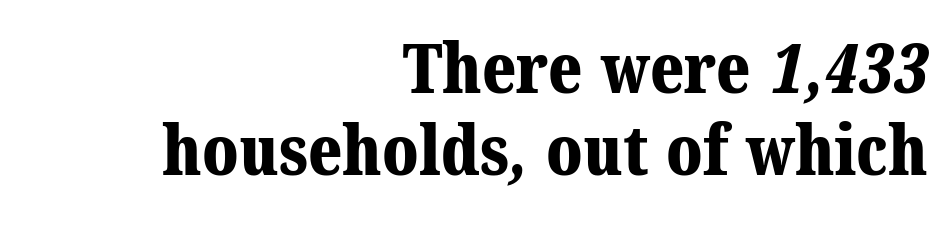
The image shows 69 px bold serif type; set right-aligned, line spacing 1.19x, normal letter spacing, not underlined; medium stroke contrast and a medium x-height.
